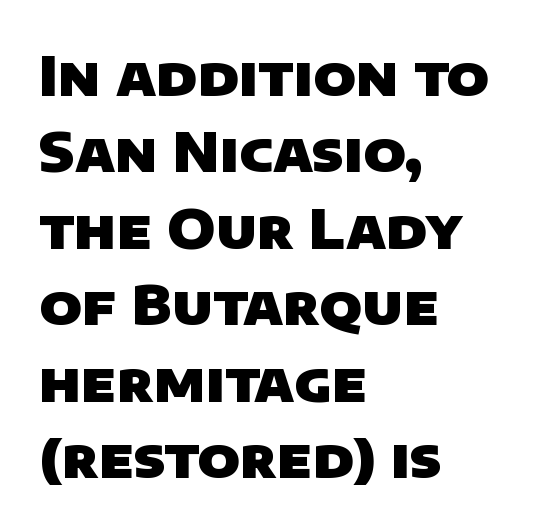
Q: Is the text bold? A: Yes.
Q: Is the typeface a serif or a sans-serif typeface? A: Sans-serif.
Q: Is the text underlined? A: No.
Q: How is the paragraph aligned? A: Left-aligned.
Q: Is the spacing between letters normal or unusually wide? A: Normal.
Q: Is the spacing between lines tight, normal or loose? A: Normal.
Q: Width (condensed, normal, or wide)? A: Normal.
Q: Stroke contrast? A: Low.
Q: x-height? A: Large.
Q: Monospaced? A: No.
